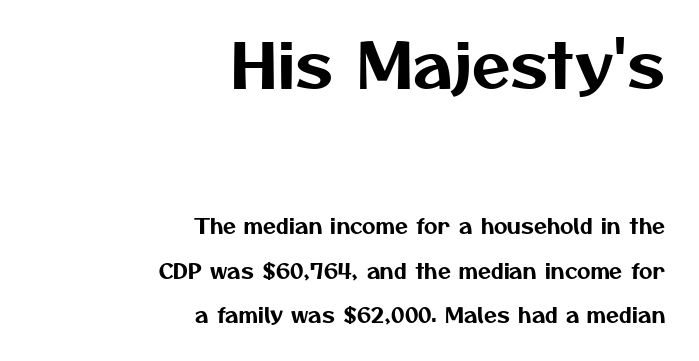
The image shows 62 px sans-serif type; set right-aligned, loose line spacing (2.12x), normal letter spacing, not underlined; the first (top) block is 2.95x larger; medium stroke contrast and a medium x-height.
